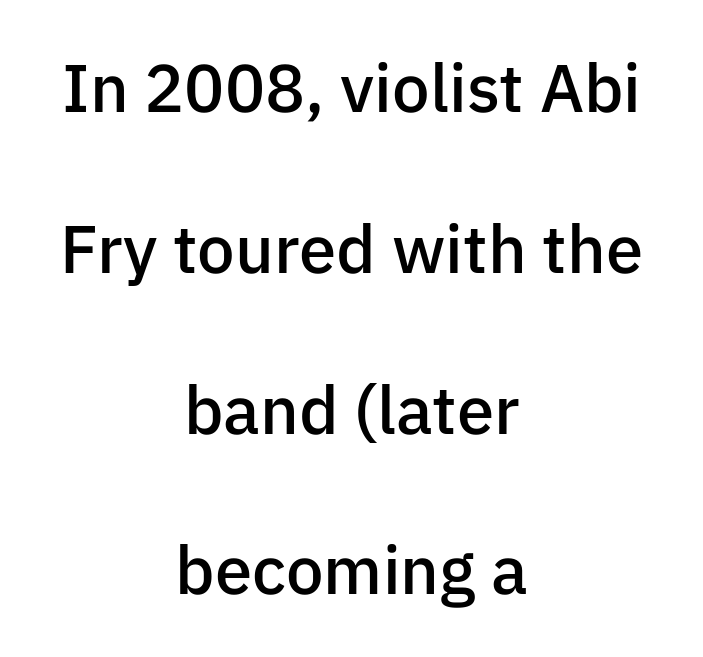
{"serif": "no", "italic": "no", "bold": "semi", "weight": "semibold", "width": "normal", "stroke_contrast": "low", "x_height": "medium", "monospaced": "no", "underline": "no", "align": "center", "line_spacing": "loose", "line_spacing_ratio": 2.4, "letter_spacing": "normal", "letter_spacing_em": 0.0, "glyph_px": 67}
